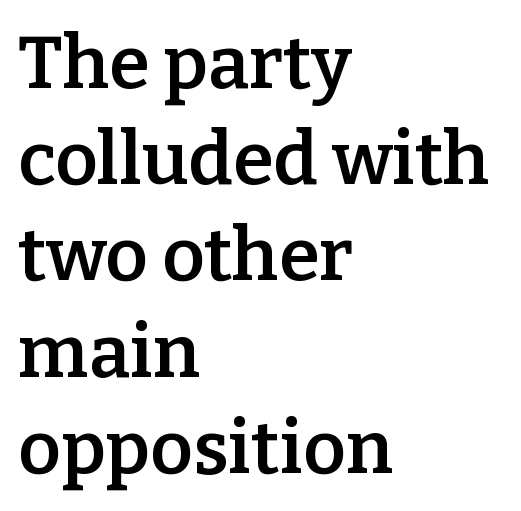
The image shows 74 px semibold serif type, upright; set left-aligned, normal line spacing (1.3x), normal letter spacing, not underlined; low stroke contrast and a medium x-height.
